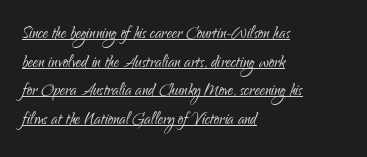
The image shows 21 px text type; set left-aligned, normal line spacing (1.36x), normal letter spacing, underlined.
